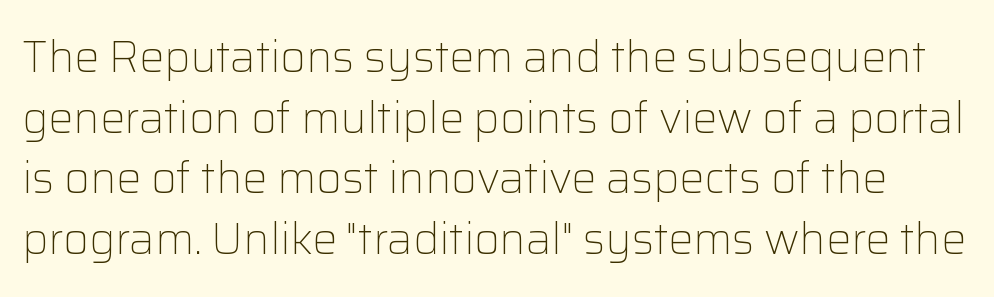
Q: Is the text bold? A: No.
Q: Is the text italic (slanted)? A: No, it is upright.
Q: Is the typeface a serif or a sans-serif typeface? A: Sans-serif.
Q: Is the text underlined? A: No.
Q: Is the spacing between letters normal or unusually wide? A: Normal.
Q: Is the spacing between lines tight, normal or loose? A: Normal.
Q: Width (condensed, normal, or wide)? A: Normal.
Q: Stroke contrast? A: Low.
Q: x-height? A: Medium.
Q: Monospaced? A: No.
